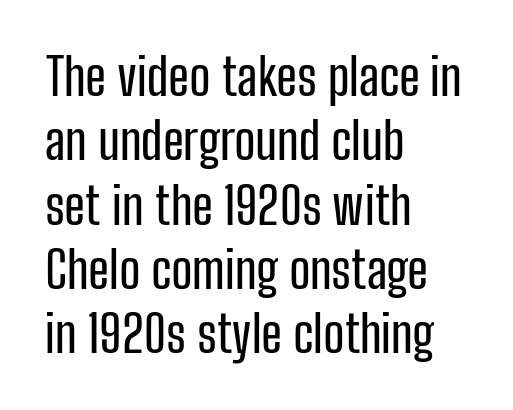
The line texture is even and compact thanks to regular tracking. Descender tails drop into unmarked territory. What kind of face is this? One without serifs — a sans. Line spacing here is normal.
